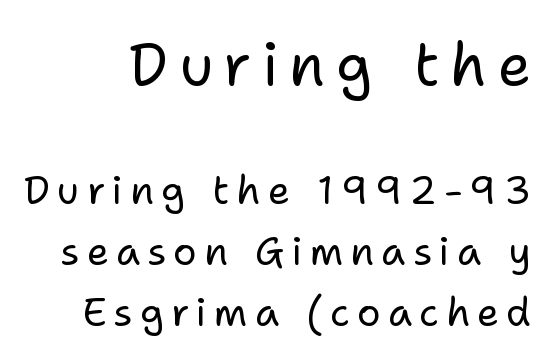
{"serif": "no", "italic": "no", "bold": "no", "weight": "regular", "width": "normal", "stroke_contrast": "low", "x_height": "medium", "monospaced": "no", "underline": "no", "line_spacing": "normal", "line_spacing_ratio": 1.57, "larger_block": "first", "size_ratio": 1.51, "glyph_px": 59}
